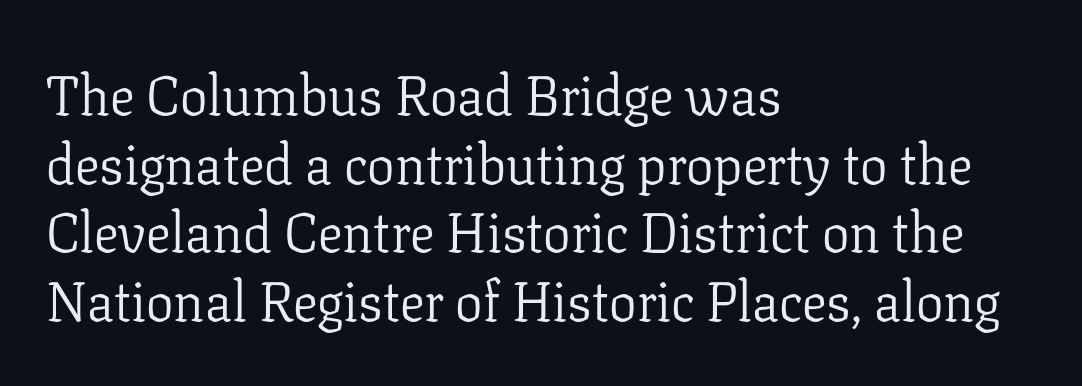
Q: Is the text bold? A: No.
Q: Is the text italic (slanted)? A: No, it is upright.
Q: Is the typeface a serif or a sans-serif typeface? A: Serif.
Q: Is the text underlined? A: No.
Q: How is the paragraph aligned? A: Left-aligned.
Q: Is the spacing between letters normal or unusually wide? A: Normal.
Q: Is the spacing between lines tight, normal or loose? A: Normal.
Q: Width (condensed, normal, or wide)? A: Normal.
Q: Stroke contrast? A: Low.
Q: x-height? A: Medium.
Q: Monospaced? A: No.
